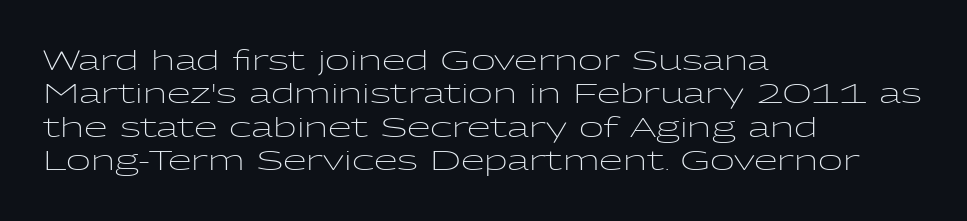
No letter is thick-stroked: the sample isn't bold. This rendering leaves character spacing at its baseline value. A bare baseline throughout the passage. Line beginnings align vertically; line endings do not. This sample uses an upright cut, with every glyph sitting square on the baseline.
